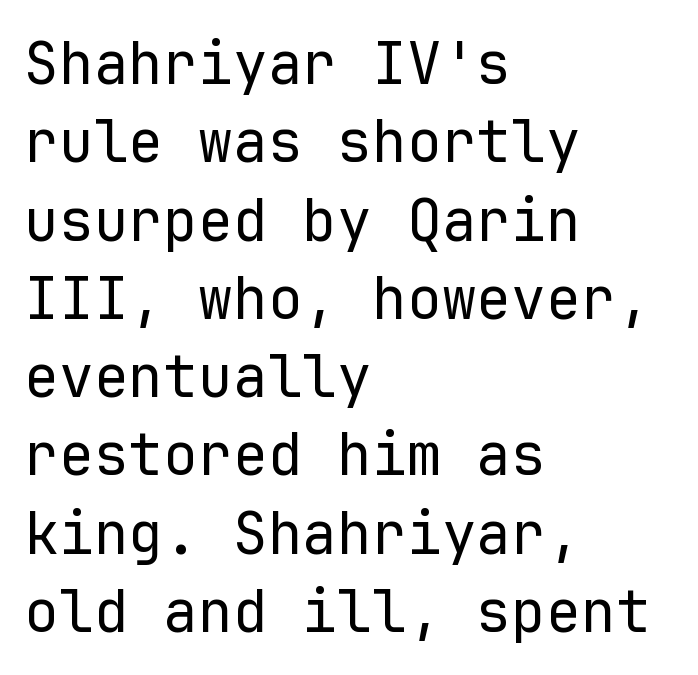
Classification — sans serif. Baseline-to-baseline distance is the conventional proportion of letter height. Reading down the block, your eye returns to a fixed left position each line. Think of a typewriter: that constant character pitch is what you see here. The letters stand upright; this is a roman face. The letterforms sit at book weight or below.
